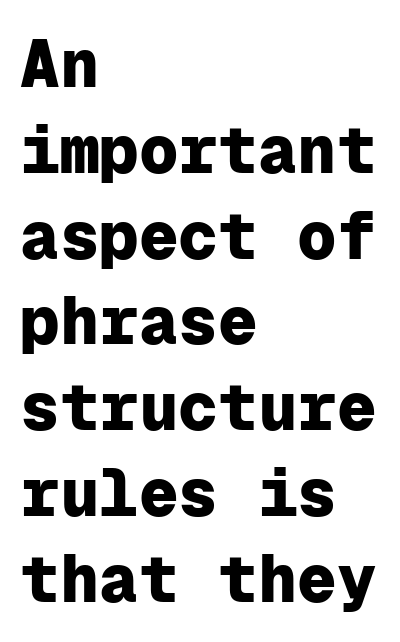
The rag falls on the right side of this text block. Plain, unruled lines of type. The characters display no serif detailing; their extremities are plain. This block has exactly the height ordinary leading produces. The typography opts for an upright posture over an oblique one. You'd pick this weight for a headline — it's a proper bold.
